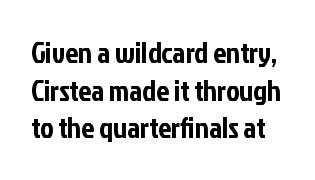
Q: Is the text italic (slanted)? A: No, it is upright.
Q: Is the typeface a serif or a sans-serif typeface? A: Sans-serif.
Q: Is the text underlined? A: No.
Q: Is the spacing between letters normal or unusually wide? A: Normal.
Q: Is the spacing between lines tight, normal or loose? A: Normal.
Q: Width (condensed, normal, or wide)? A: Condensed.
Q: Stroke contrast? A: Low.
Q: x-height? A: Medium.
Q: Monospaced? A: No.
